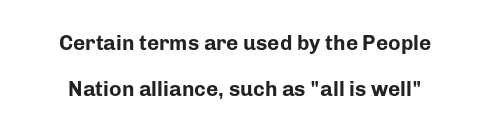
If you measured baseline to baseline, you'd find a long distance. Does the lettering tilt? It doesn't — this is upright. Just letters on the line, the space beneath them empty. Observe the ordinary spacing: letters are neighbours, not strangers.
